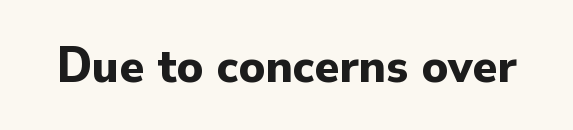
There is no visible air inserted between adjacent glyphs. Summary of weight: heavy, a full bold. The passage shown is not underscored anywhere. Look at the bottom of the vertical strokes: they stop flat, with no serifs. In terms of posture, this sample is upright.
